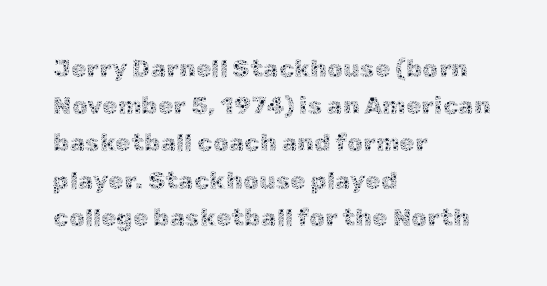
Q: Is the text bold? A: No.
Q: Is the text italic (slanted)? A: No, it is upright.
Q: Is the text underlined? A: No.
Q: How is the paragraph aligned? A: Left-aligned.
Q: Is the spacing between letters normal or unusually wide? A: Normal.
Q: Is the spacing between lines tight, normal or loose? A: Normal.
